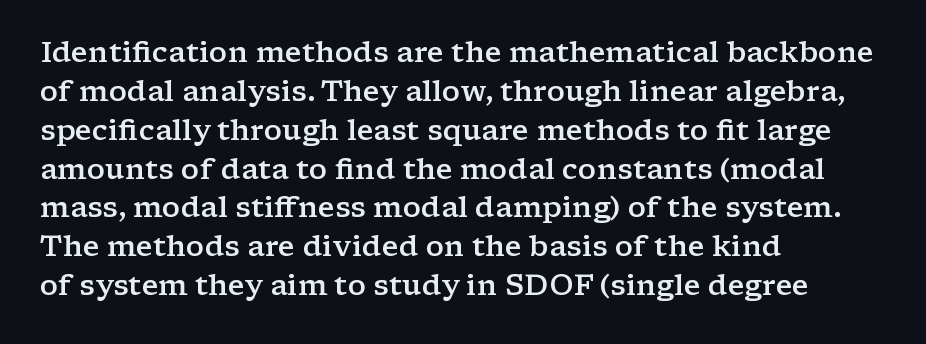
{"serif": "yes", "italic": "no", "bold": "semi", "weight": "semibold", "width": "wide", "stroke_contrast": "low", "x_height": "medium", "monospaced": "no", "underline": "no", "align": "left", "line_spacing": "normal", "line_spacing_ratio": 1.34, "letter_spacing": "normal", "letter_spacing_em": 0.0, "glyph_px": 29}
